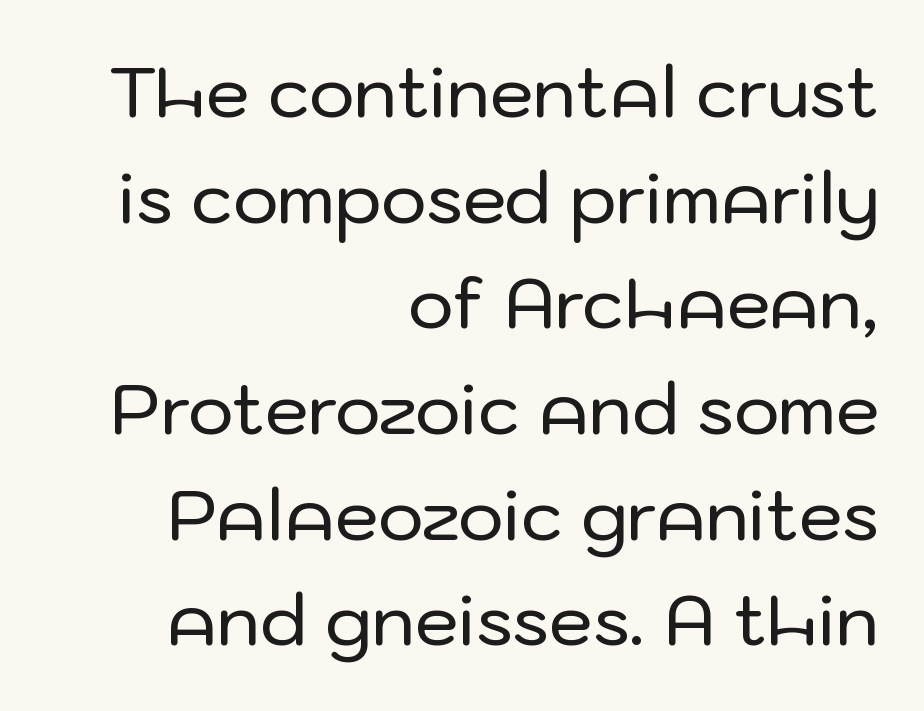
{"serif": "no", "italic": "no", "width": "normal", "stroke_contrast": "low", "x_height": "medium", "monospaced": "no", "underline": "no", "align": "right", "line_spacing": "normal", "line_spacing_ratio": 1.51, "letter_spacing": "normal", "letter_spacing_em": 0.0, "glyph_px": 70}
